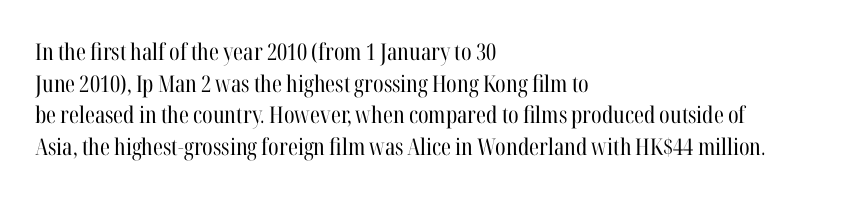
{"italic": "no", "bold": "no", "underline": "no", "align": "left", "line_spacing": "normal", "line_spacing_ratio": 1.38, "letter_spacing": "normal", "letter_spacing_em": 0.0, "glyph_px": 23}
